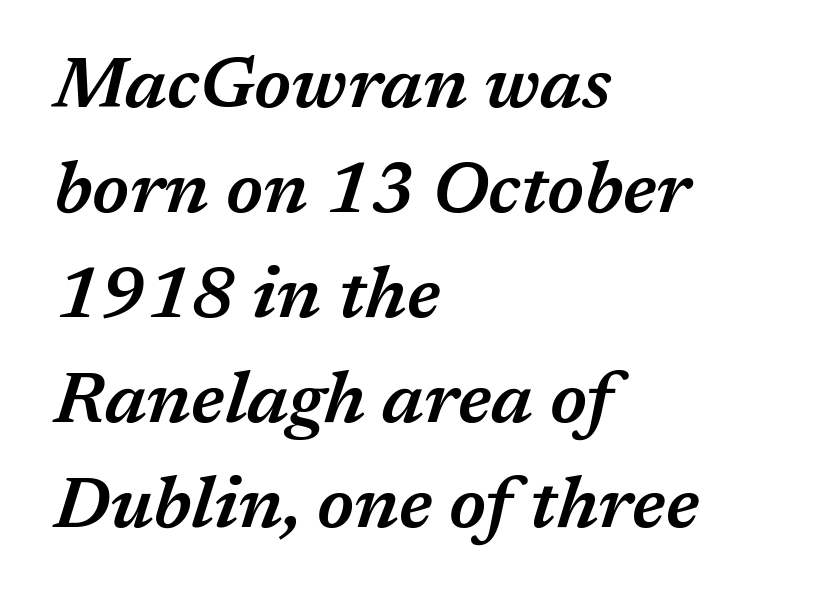
{"italic": "yes", "lean": "right", "slant_degrees": 17, "bold": "semi", "weight": "semibold", "width": "normal", "stroke_contrast": "medium", "x_height": "medium", "monospaced": "no", "underline": "no", "align": "left", "line_spacing": "normal", "line_spacing_ratio": 1.46, "letter_spacing": "normal", "letter_spacing_em": 0.0, "glyph_px": 72}
